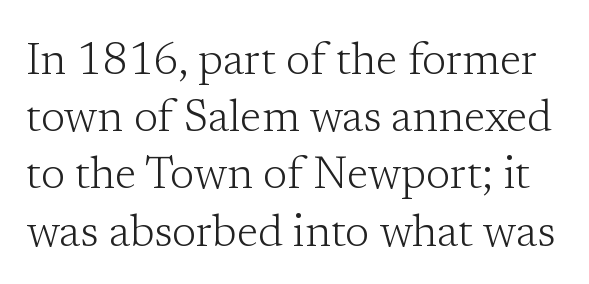
Observe the ordinary spacing: letters are neighbours, not strangers. The font is comparable to plain body text, perhaps lighter. You can tell from the footed stems that serif type was used. The passage shown is typed in a proportional face where columns would drift. You can tell it's not italic because the verticals are truly vertical. No word sits above an underline.
